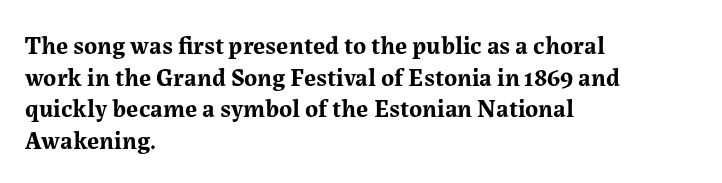
Short and long lines alike share a common starting point at left. The vertical gap from one line to the next is medium. Does the lettering tilt? It doesn't — this is upright. Underline: absent. The tracking reads as untouched default to a designer's eye. Chunky letters — that's bold for sure.
